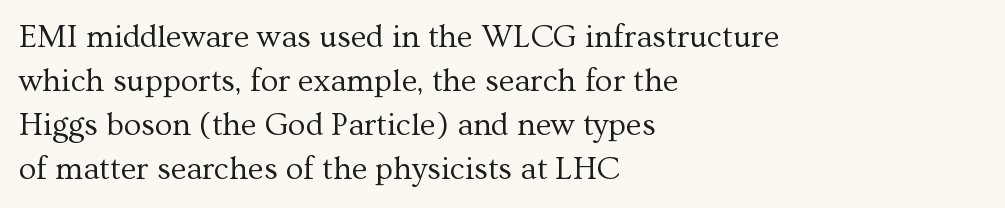
Descenders are the only things crossing below the line. No italicization has been applied; the sample stays upright. The lines sit at an ordinary, default distance from one another. The setting favours the left margin, as ordinary paragraphs usually do. This rendering employs a face with finishing strokes, i.e., a serif. Students, note that the glyphs here touch the page at normal intervals.
